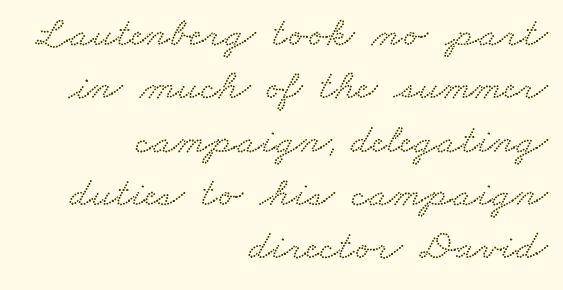
{"serif": "yes", "width": "wide", "stroke_contrast": "low", "x_height": "small", "monospaced": "no", "underline": "no", "align": "right", "line_spacing_ratio": 1.24, "letter_spacing": "normal", "letter_spacing_em": 0.0, "glyph_px": 43}
